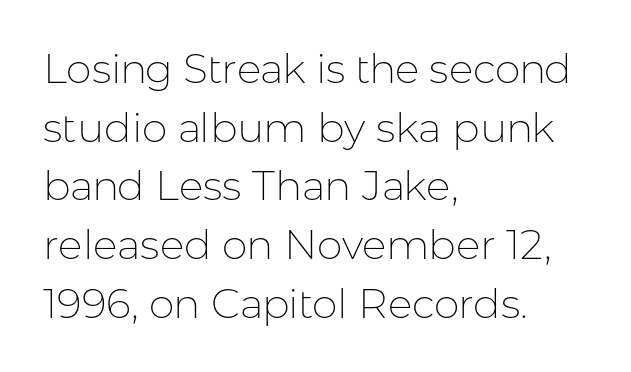
The image shows 41 px thin sans-serif type, upright; set left-aligned, normal line spacing (1.43x), normal letter spacing, not underlined; low stroke contrast and a medium x-height.
